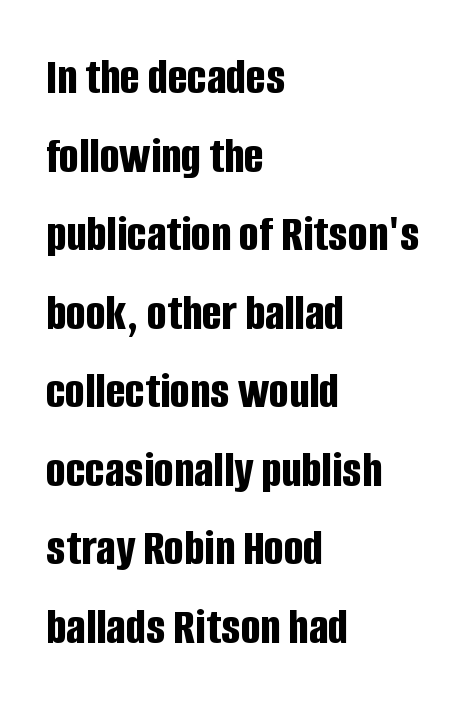
The image shows 52 px bold, condensed sans-serif type, upright; set left-aligned, normal line spacing (1.51x), normal letter spacing, not underlined; low stroke contrast and a large x-height.
